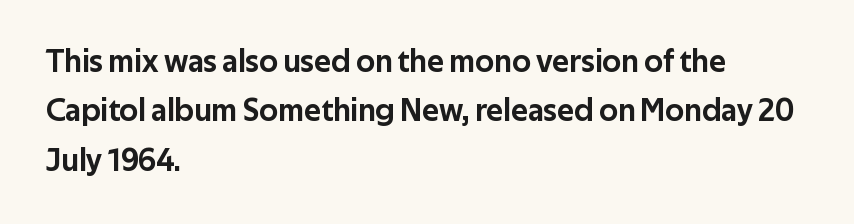
Between one letter and the next there's only the usual sliver of space. The line-height multiplier appears to be the usual default. Each letter keeps its own natural width here, so spacing adapts to shape. The glyphs in this specimen are sans serif. The passage shown is not underscored anywhere. This sample uses an upright cut, with every glyph sitting square on the baseline.
